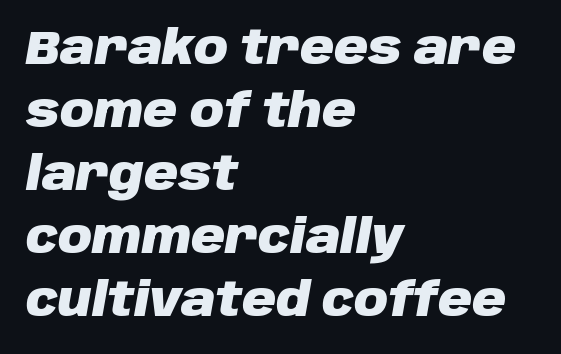
Q: Is the text bold? A: Yes.
Q: Is the text italic (slanted)? A: Yes, it leans right by about 10 degrees.
Q: Is the text underlined? A: No.
Q: How is the paragraph aligned? A: Left-aligned.
Q: Is the spacing between letters normal or unusually wide? A: Normal.
Q: Is the spacing between lines tight, normal or loose? A: Normal.
Q: Width (condensed, normal, or wide)? A: Normal.
Q: Stroke contrast? A: Low.
Q: x-height? A: Large.
Q: Monospaced? A: No.
